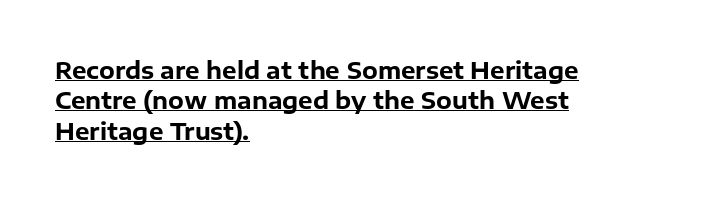
The image shows 23 px bold type, upright; set left-aligned, normal line spacing (1.32x), normal letter spacing, underlined.
